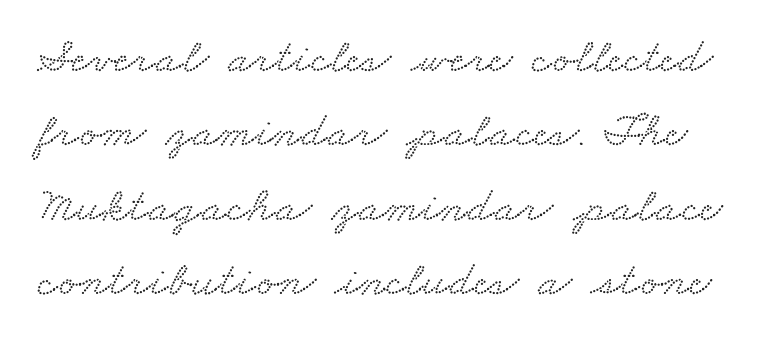
Serifs: yes, visible at the terminals of the letterforms. Is the letter spacing exaggerated? No — it looks like the ordinary default. Glance below the letters and you will spot only blank space. Regarding leading, the lines here are spaced in the standard way. You could not count columns in this text — the font is proportionally spaced.
